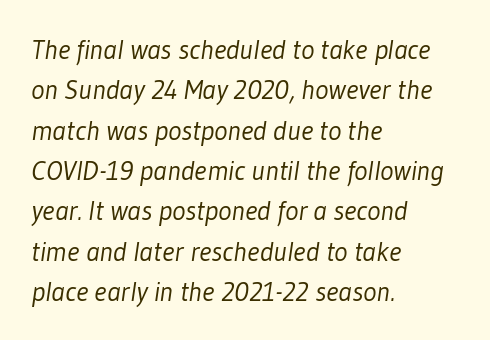
{"serif": "no", "bold": "no", "weight": "light", "width": "condensed", "stroke_contrast": "low", "x_height": "medium", "monospaced": "no", "underline": "no", "align": "left", "line_spacing": "normal", "line_spacing_ratio": 1.44, "letter_spacing": "normal", "letter_spacing_em": 0.0, "glyph_px": 28}
